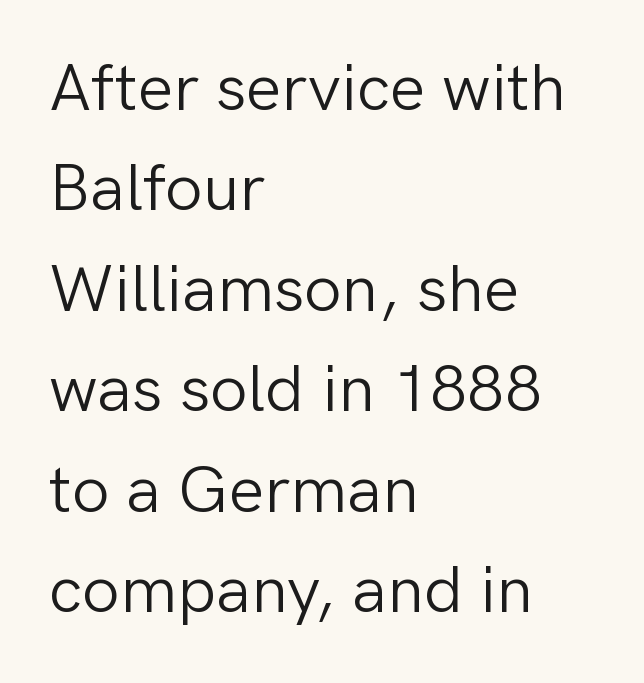
Q: Is the text bold? A: No.
Q: Is the text italic (slanted)? A: No, it is upright.
Q: Is the typeface a serif or a sans-serif typeface? A: Sans-serif.
Q: Is the text underlined? A: No.
Q: How is the paragraph aligned? A: Left-aligned.
Q: Is the spacing between letters normal or unusually wide? A: Normal.
Q: Is the spacing between lines tight, normal or loose? A: Normal.
Q: Width (condensed, normal, or wide)? A: Normal.
Q: Stroke contrast? A: Low.
Q: x-height? A: Medium.
Q: Monospaced? A: No.
